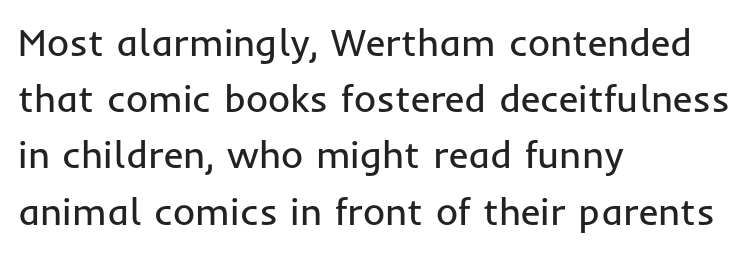
A roman cut, with each character standing at attention. The paragraph has a hard left edge and a soft right edge. This is not heavy type; no bold has been used. There is no visible air inserted between adjacent glyphs. Underline: absent. Notice how descenders clear the ascenders below comfortably — that's standard leading.
